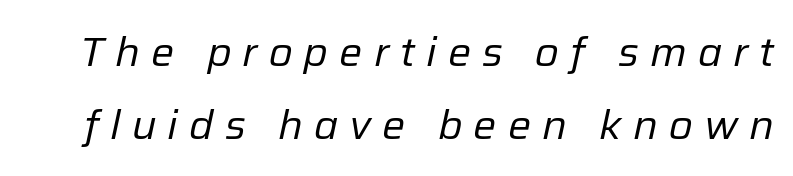
The image shows 41 px regular-weight type, italic (leaning right); set line spacing 1.77x, unusually wide letter spacing (+0.27 em), not underlined; low stroke contrast and a medium x-height.
